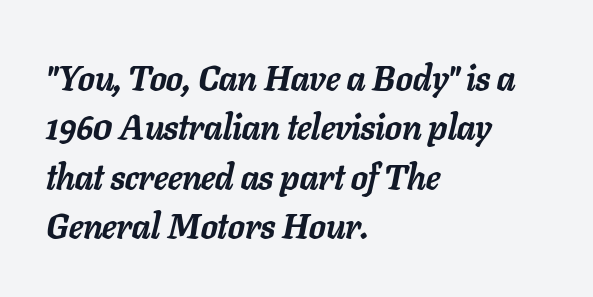
The image shows 35 px semibold type, italic (leaning right); set left-aligned, normal line spacing (1.41x), normal letter spacing, not underlined; low stroke contrast and a medium x-height.
